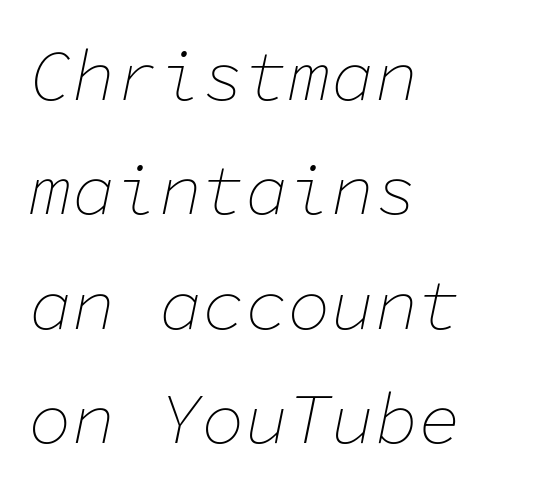
Q: Is the text bold? A: No.
Q: Is the text italic (slanted)? A: Yes, it leans right by about 11 degrees.
Q: Is the text underlined? A: No.
Q: How is the paragraph aligned? A: Left-aligned.
Q: Is the spacing between letters normal or unusually wide? A: Normal.
Q: Is the spacing between lines tight, normal or loose? A: Normal.
Q: Width (condensed, normal, or wide)? A: Normal.
Q: Stroke contrast? A: Low.
Q: x-height? A: Medium.
Q: Monospaced? A: Yes.
